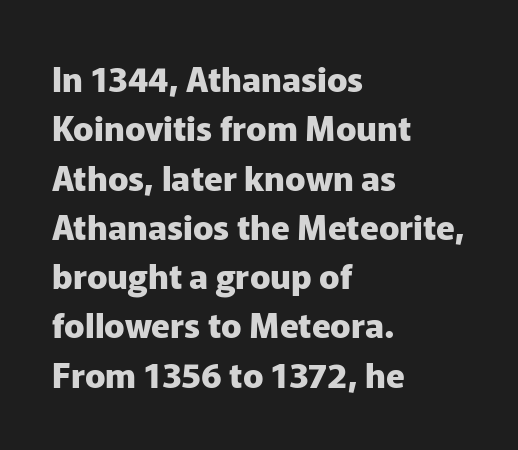
{"serif": "no", "italic": "no", "bold": "yes", "weight": "heavy", "width": "normal", "stroke_contrast": "low", "x_height": "medium", "monospaced": "no", "underline": "no", "align": "left", "line_spacing": "normal", "line_spacing_ratio": 1.45, "letter_spacing": "normal", "letter_spacing_em": 0.0, "glyph_px": 34}
